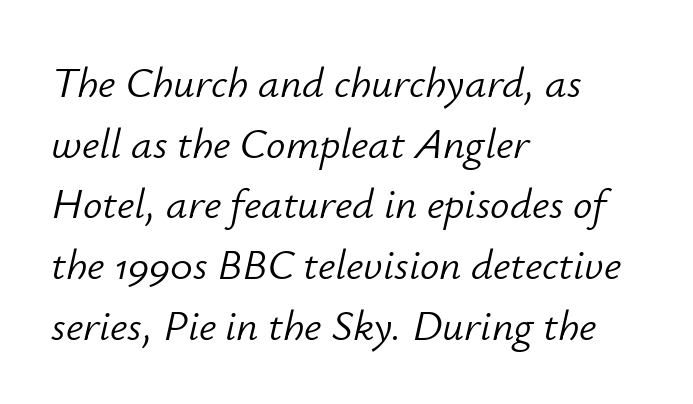
Tall strokes in this sample are angled rather than plumb. How are the letters spaced? Ordinarily, with no added tracking. Varying glyph widths throughout — classic text-font behaviour. The letterforms sit at book weight or below.
